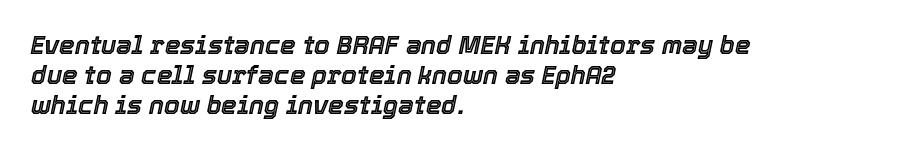
The image shows 25 px text type, italic (leaning right); set left-aligned, line spacing 1.21x, normal letter spacing, not underlined.
